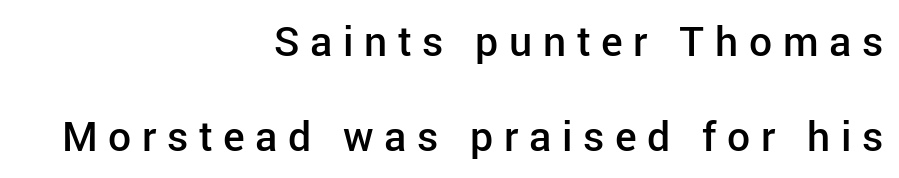
The image shows 41 px semibold sans-serif type, upright; set right-aligned, loose line spacing (2.31x), unusually wide letter spacing (+0.26 em), not underlined; low stroke contrast and a medium x-height.
